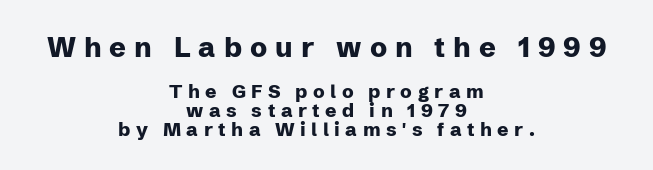
Q: Is the text bold? A: Yes.
Q: Is the text italic (slanted)? A: No, it is upright.
Q: Is the typeface a serif or a sans-serif typeface? A: Sans-serif.
Q: Is the text underlined? A: No.
Q: How is the paragraph aligned? A: Centered.
Q: Is the spacing between letters normal or unusually wide? A: Unusually wide.
Q: Is the spacing between lines tight, normal or loose? A: Tight.
Q: Which block of text is set in a larger size, the first (top) or the second (bottom)? A: The first (top) one.
Q: Width (condensed, normal, or wide)? A: Normal.
Q: Stroke contrast? A: Low.
Q: x-height? A: Medium.
Q: Monospaced? A: No.
